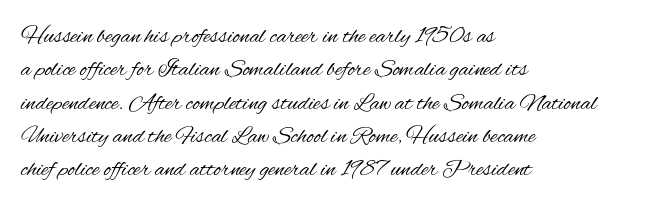
Q: Is the text bold? A: No.
Q: Is the text italic (slanted)? A: Yes.
Q: Is the text underlined? A: No.
Q: How is the paragraph aligned? A: Left-aligned.
Q: Is the spacing between letters normal or unusually wide? A: Normal.
Q: Is the spacing between lines tight, normal or loose? A: Normal.
